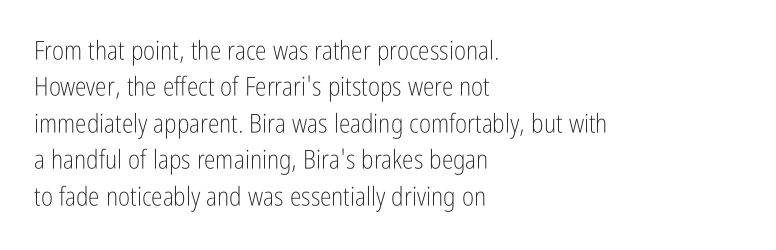
{"italic": "no", "bold": "no", "underline": "no", "align": "left", "line_spacing": "normal", "line_spacing_ratio": 1.4, "letter_spacing": "normal", "letter_spacing_em": 0.0, "glyph_px": 26}
